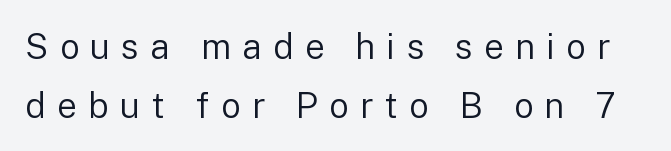
The image shows 35 px regular-weight sans-serif type, upright; set normal line spacing (1.68x), unusually wide letter spacing (+0.32 em), not underlined; low stroke contrast and a medium x-height.
